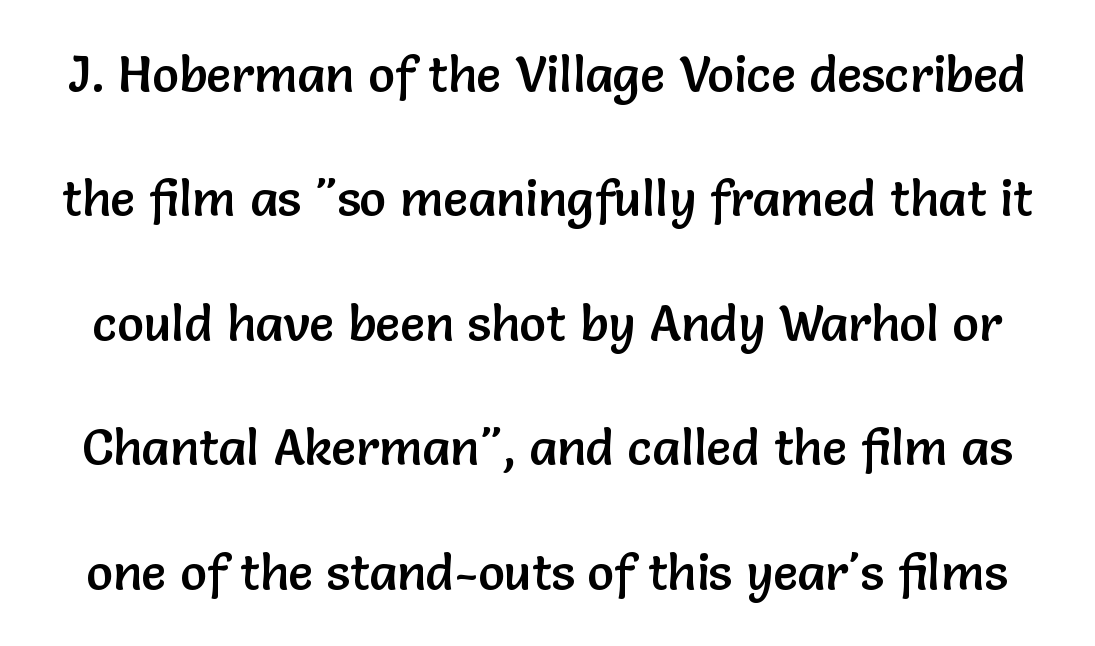
{"serif": "no", "italic": "no", "width": "normal", "stroke_contrast": "low", "x_height": "medium", "monospaced": "no", "underline": "no", "line_spacing": "loose", "line_spacing_ratio": 2.49, "letter_spacing": "normal", "letter_spacing_em": 0.0, "glyph_px": 50}
